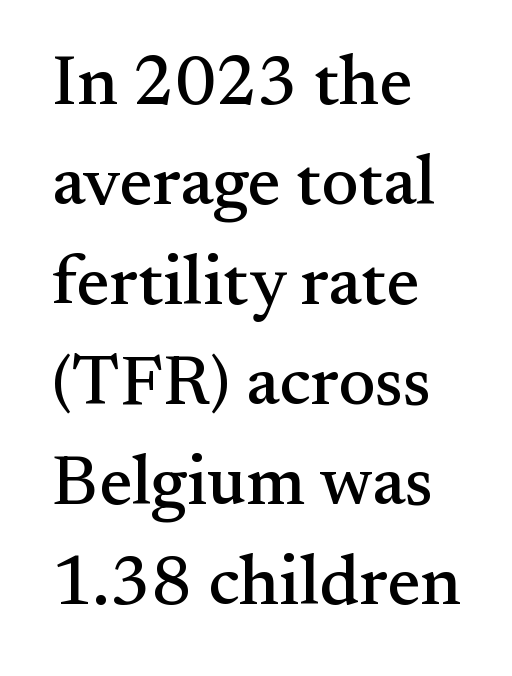
These lines stack with their left ends in a neat column. Ascenders rise straight up at ninety degrees. Just letters on the line, the space beneath them empty. Words appear dense and cohesive because spacing is normal. Horizontal bands of white between lines are of average thickness.
